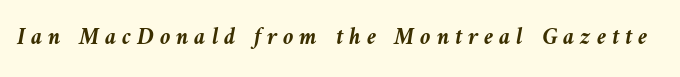
Is the type bold? Yes — the strokes are clearly thick and heavy. Has an underline been added? It has not. The specimen reads as italic at a glance. Substantial extra tracking has been applied to these lines.
